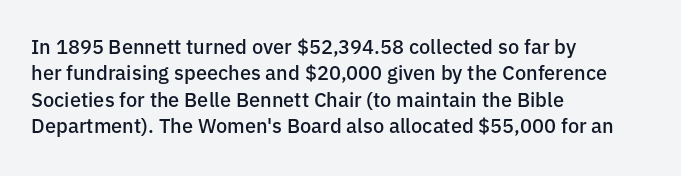
{"italic": "no", "bold": "semi", "underline": "no", "align": "left", "line_spacing": "normal", "line_spacing_ratio": 1.32, "letter_spacing": "normal", "letter_spacing_em": 0.0, "glyph_px": 20}
